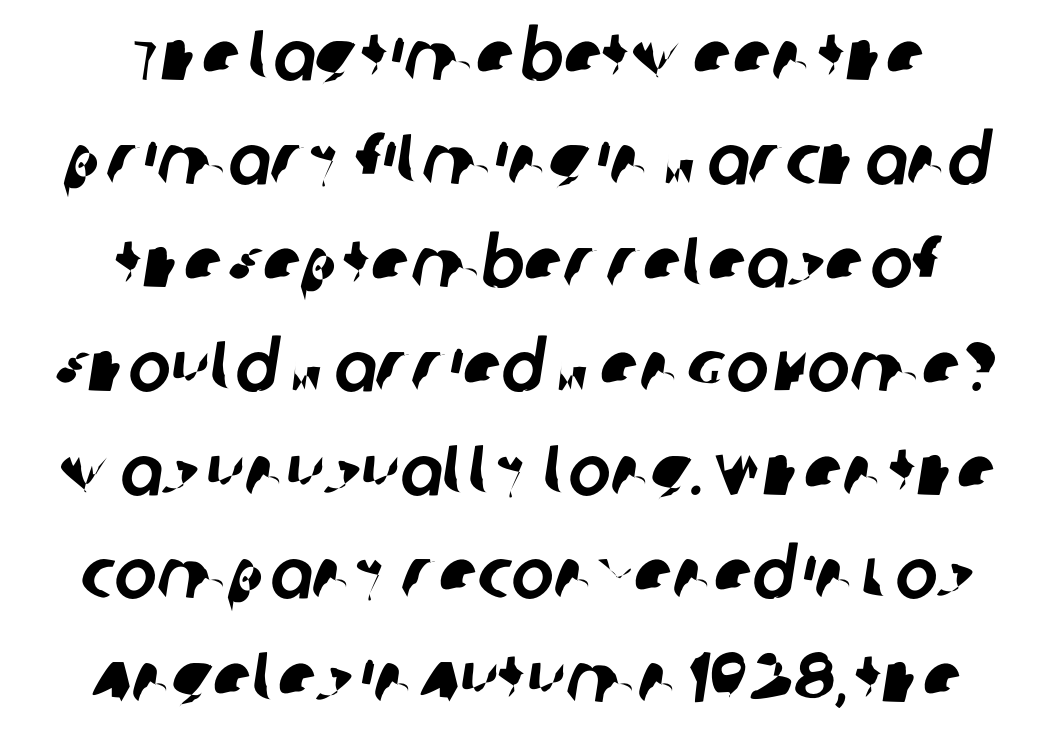
{"serif": "no", "width": "normal", "stroke_contrast": "low", "x_height": "large", "monospaced": "no", "underline": "no", "align": "center", "line_spacing": "normal", "line_spacing_ratio": 1.46, "letter_spacing": "normal", "letter_spacing_em": 0.0, "glyph_px": 71}
